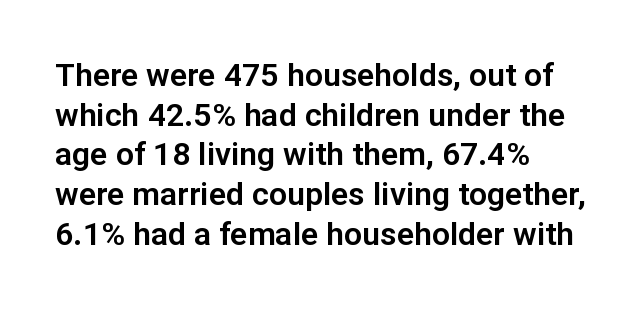
Q: Is the text italic (slanted)? A: No, it is upright.
Q: Is the typeface a serif or a sans-serif typeface? A: Sans-serif.
Q: Is the text underlined? A: No.
Q: How is the paragraph aligned? A: Left-aligned.
Q: Is the spacing between letters normal or unusually wide? A: Normal.
Q: Width (condensed, normal, or wide)? A: Normal.
Q: Stroke contrast? A: Low.
Q: x-height? A: Medium.
Q: Monospaced? A: No.
